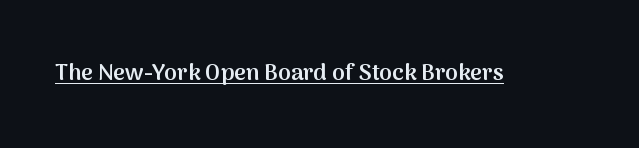
{"italic": "no", "bold": "semi", "underline": "yes", "letter_spacing": "normal", "letter_spacing_em": 0.0, "glyph_px": 23}
